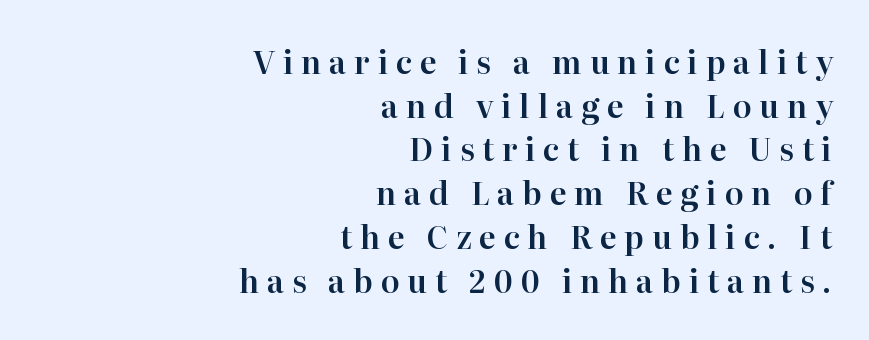
Q: Is the text italic (slanted)? A: No, it is upright.
Q: Is the typeface a serif or a sans-serif typeface? A: Serif.
Q: Is the text underlined? A: No.
Q: How is the paragraph aligned? A: Right-aligned.
Q: Is the spacing between letters normal or unusually wide? A: Unusually wide.
Q: Is the spacing between lines tight, normal or loose? A: Normal.
Q: Width (condensed, normal, or wide)? A: Normal.
Q: Stroke contrast? A: High.
Q: x-height? A: Medium.
Q: Monospaced? A: No.
